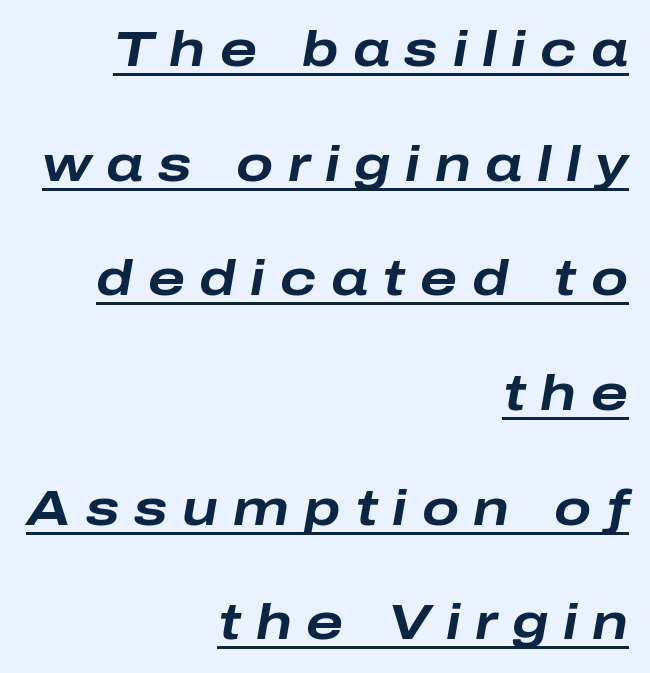
The image shows 49 px bold, wide type, italic (leaning right); set right-aligned, loose line spacing (2.34x), unusually wide letter spacing (+0.3 em), underlined; low stroke contrast and a medium x-height.
